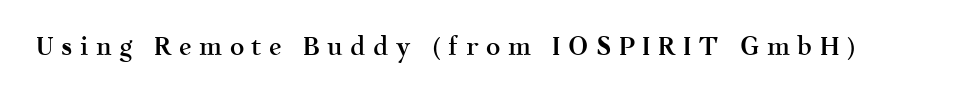
{"italic": "no", "bold": "semi", "underline": "no", "letter_spacing": "wide", "letter_spacing_em": 0.3, "glyph_px": 25}
